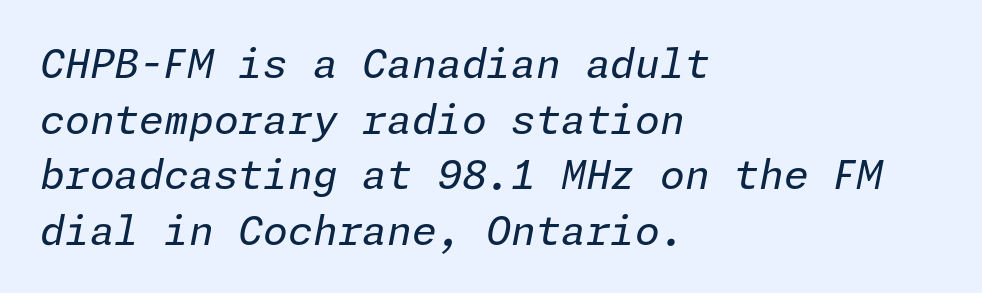
{"italic": "yes", "lean": "right", "slant_degrees": 11, "bold": "no", "weight": "regular", "width": "normal", "stroke_contrast": "low", "x_height": "medium", "underline": "no", "align": "left", "line_spacing": "normal", "line_spacing_ratio": 1.39, "letter_spacing": "normal", "letter_spacing_em": 0.0, "glyph_px": 40}
